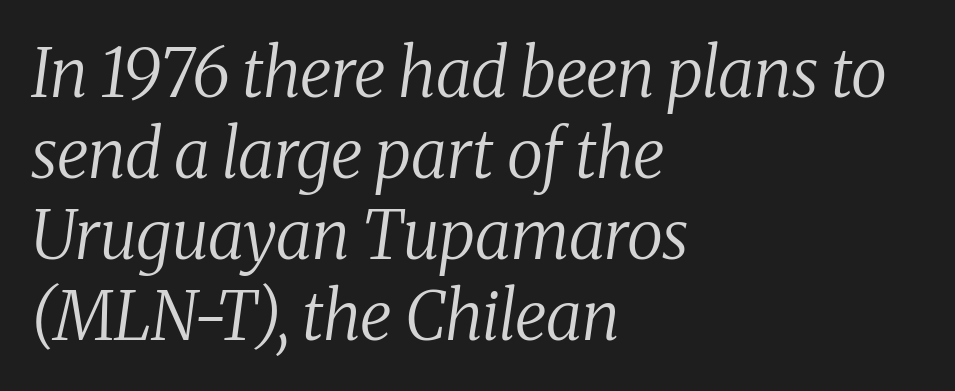
A student would call this left alignment; a typographer would say flush left, rag right. No word sits above an underline. Standard letterfit; no display-style spreading of the glyphs. The font sits on the lighter half of the weight spectrum, regular included.
